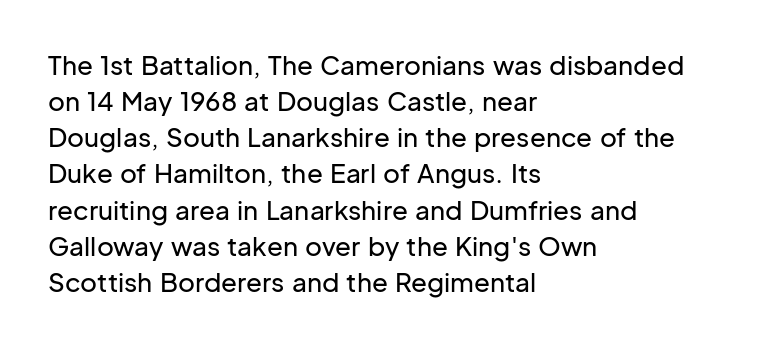
A typesetter would mark this as roman, not italic. Every row of glyphs begins at an identical x-position on the left. Descenders are the only things crossing below the line. Horizontal bands of white between lines are of average thickness.
